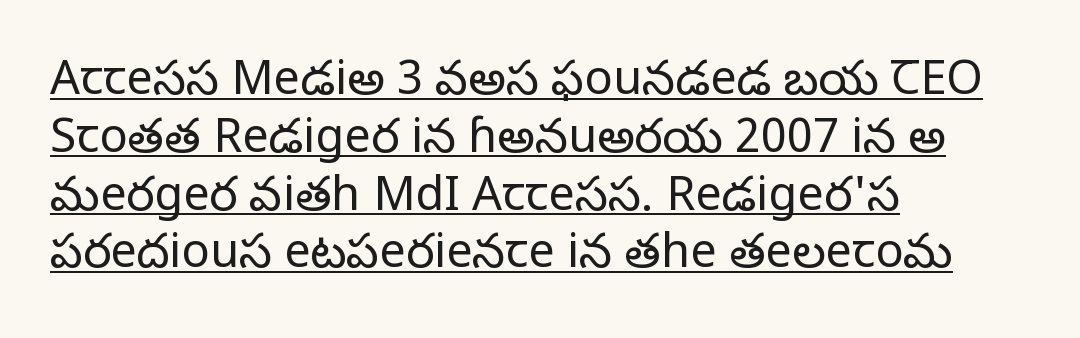
Q: Is the text bold? A: No.
Q: Is the text italic (slanted)? A: No, it is upright.
Q: Is the typeface a serif or a sans-serif typeface? A: Serif.
Q: Is the text underlined? A: Yes.
Q: How is the paragraph aligned? A: Left-aligned.
Q: Is the spacing between letters normal or unusually wide? A: Normal.
Q: Width (condensed, normal, or wide)? A: Normal.
Q: Stroke contrast? A: Low.
Q: x-height? A: Large.
Q: Monospaced? A: No.
